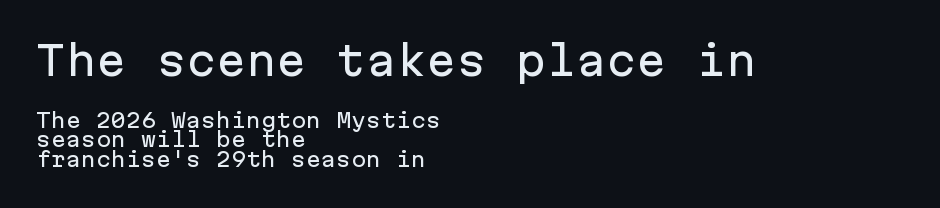
Q: Is the text italic (slanted)? A: No, it is upright.
Q: Is the typeface a serif or a sans-serif typeface? A: Sans-serif.
Q: Is the text underlined? A: No.
Q: How is the paragraph aligned? A: Left-aligned.
Q: Is the spacing between letters normal or unusually wide? A: Normal.
Q: Is the spacing between lines tight, normal or loose? A: Tight.
Q: Which block of text is set in a larger size, the first (top) or the second (bottom)? A: The first (top) one.
Q: Width (condensed, normal, or wide)? A: Normal.
Q: Stroke contrast? A: Low.
Q: x-height? A: Medium.
Q: Monospaced? A: Yes.
